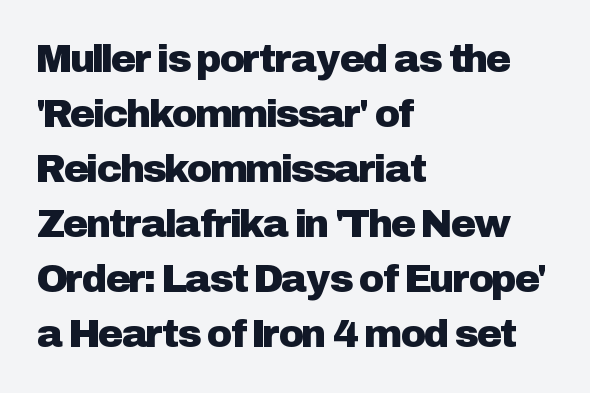
{"serif": "no", "italic": "no", "width": "normal", "stroke_contrast": "low", "x_height": "medium", "monospaced": "no", "underline": "no", "align": "left", "line_spacing": "normal", "line_spacing_ratio": 1.41, "letter_spacing": "normal", "letter_spacing_em": 0.0, "glyph_px": 39}
